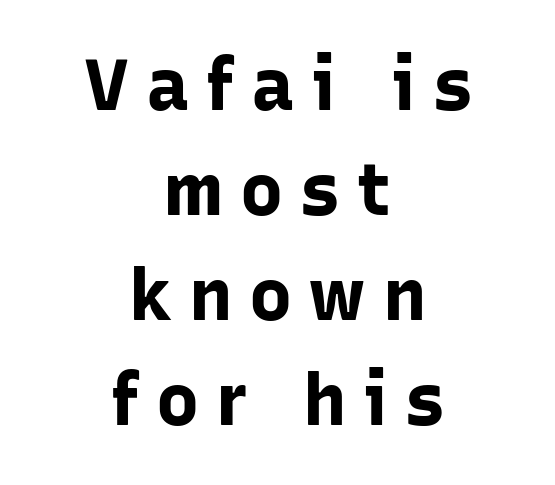
The type is letterspaced generously, with wide tracking. Clear beneath every line of the passage. You'd pick this weight for a headline — it's a proper bold. Every stem runs plumb, perpendicular to the baseline. Letterform terminals end flat and unadorned throughout the passage. Proportional: the letters do not fall into vertical columns.
